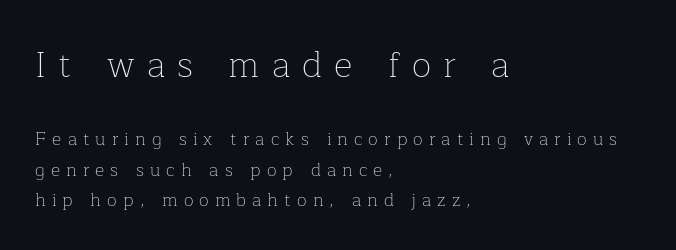
The letters in the upper block stand taller than those in the block below. Typographically, this falls in the serif category. Spacing between characters has been opened up far beyond the box default. The leading is moderate, giving the passage an even texture. Horizontal alignment here is leftward, the default for most running prose. Any mark beneath the type? The region is blank.
